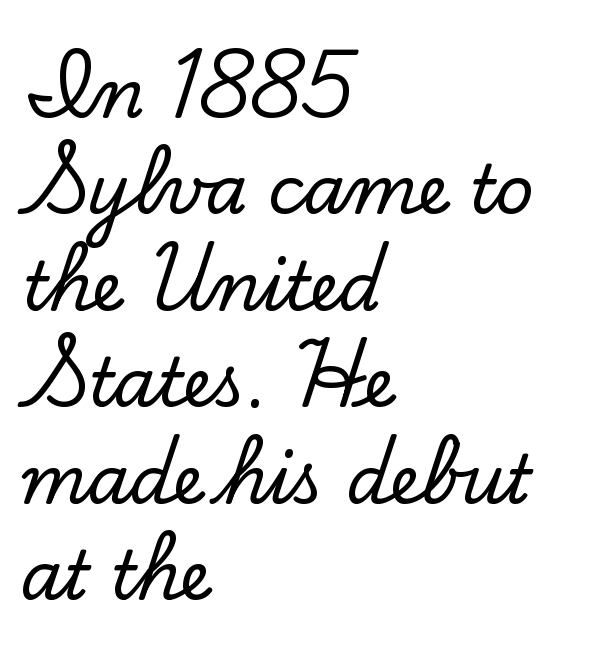
Descender tails drop into unmarked territory. Letter spacing: default. Students, observe: this is what conventionally led text looks like. These lines are composed in type with serifs. This sample is left-justified, so line endings fall wherever the words run out.
